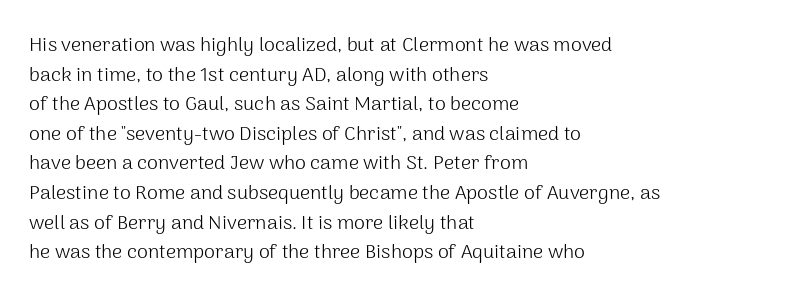
Q: Is the text bold? A: No.
Q: Is the text italic (slanted)? A: No, it is upright.
Q: Is the text underlined? A: No.
Q: How is the paragraph aligned? A: Left-aligned.
Q: Is the spacing between letters normal or unusually wide? A: Normal.
Q: Is the spacing between lines tight, normal or loose? A: Normal.
